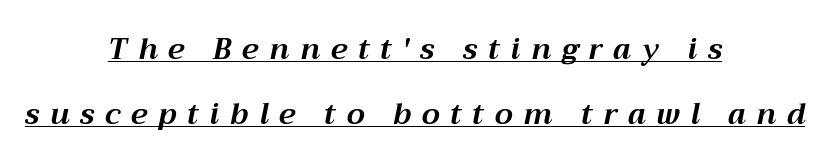
{"italic": "yes", "lean": "right", "slant_degrees": 12, "bold": "yes", "weight": "bold", "width": "normal", "stroke_contrast": "medium", "x_height": "medium", "monospaced": "no", "underline": "yes", "align": "center", "line_spacing": "loose", "line_spacing_ratio": 2.25, "letter_spacing": "wide", "letter_spacing_em": 0.37, "glyph_px": 29}
